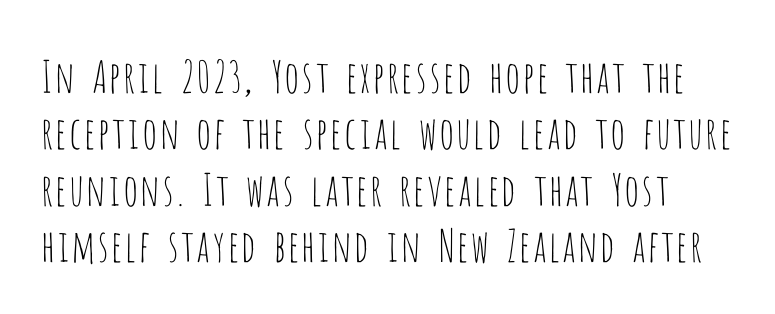
{"serif": "no", "italic": "no", "bold": "no", "weight": "thin", "width": "condensed", "stroke_contrast": "low", "x_height": "large", "monospaced": "no", "underline": "no", "line_spacing": "normal", "line_spacing_ratio": 1.28, "letter_spacing": "normal", "letter_spacing_em": 0.0, "glyph_px": 44}
